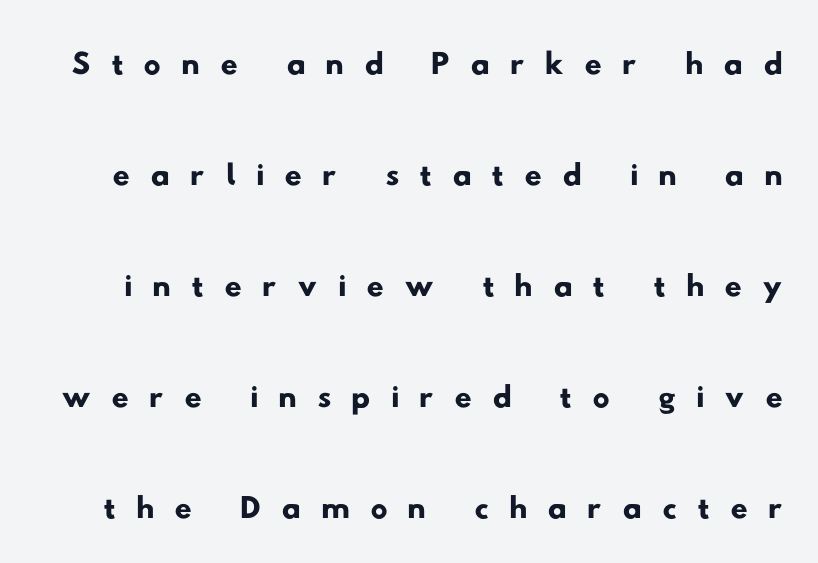
In terms of letterform style, serifs are entirely absent. A great deal of white space separates one row of letters from the next. The letters advance in unequal steps, a hallmark of proportional type. Underlining? Definitely not there. Between one letter and the next there's a generous, obvious gap.
